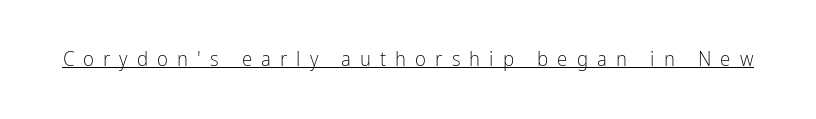
{"italic": "no", "bold": "no", "underline": "yes", "letter_spacing": "wide", "letter_spacing_em": 0.43, "glyph_px": 21}
